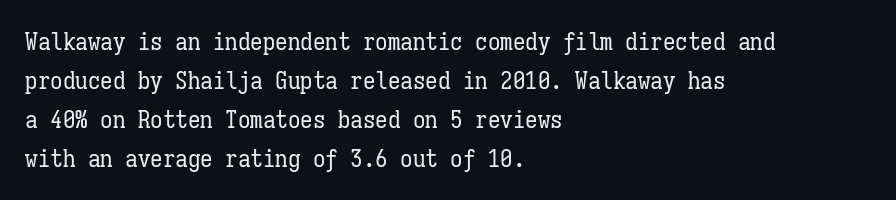
The space between consecutive lines is moderate. In terms of letterspacing, this is plain default setting. This rendering features lettering with no underline. Is the stroke heavy? The answer is a plain regular-or-lighter.
